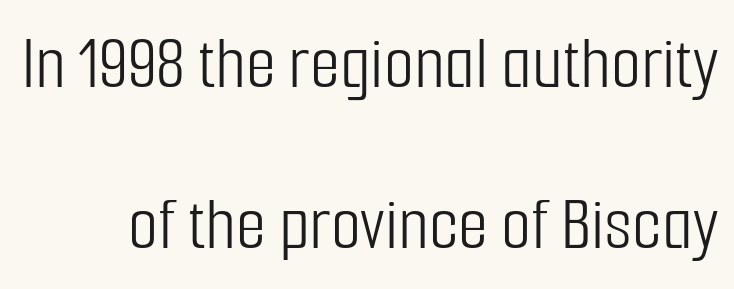
{"serif": "no", "italic": "no", "bold": "no", "weight": "light", "width": "condensed", "stroke_contrast": "low", "x_height": "medium", "monospaced": "no", "underline": "no", "line_spacing": "loose", "line_spacing_ratio": 2.07, "letter_spacing": "normal", "letter_spacing_em": 0.0, "glyph_px": 78}
